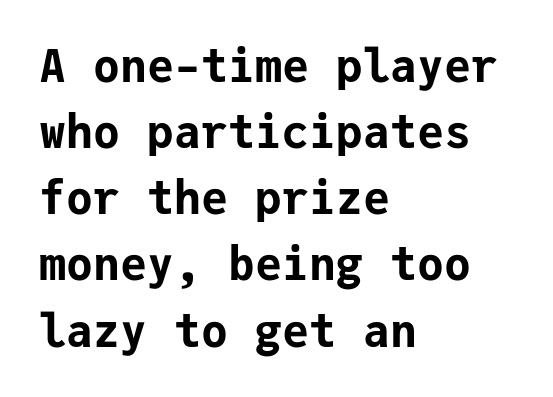
Alignment: flush left. The passage shown is typed in a monospace face where columns stay perfectly aligned. Look at the stroke-to-counter ratio: heavy, a bold. The gaps between neighbouring characters are ordinary and unremarkable. The glyphs are unaccompanied by any horizontal stroke below them. Vertically, the passage feels balanced, rows spaced as you'd expect.
